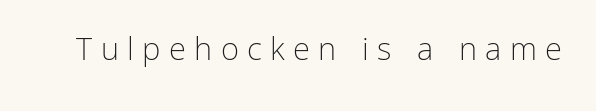
The image shows 31 px light sans-serif type, upright; set unusually wide letter spacing (+0.27 em), not underlined; low stroke contrast and a medium x-height.
